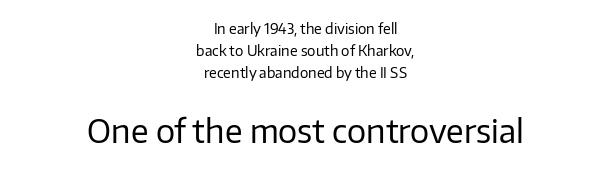
Each line is balanced around a shared central axis. These lines are composed in type without serifs. No heavy texture on the line: the type isn't bold. Each letter keeps its own natural width here, so spacing adapts to shape. In terms of posture, this sample is upright.
